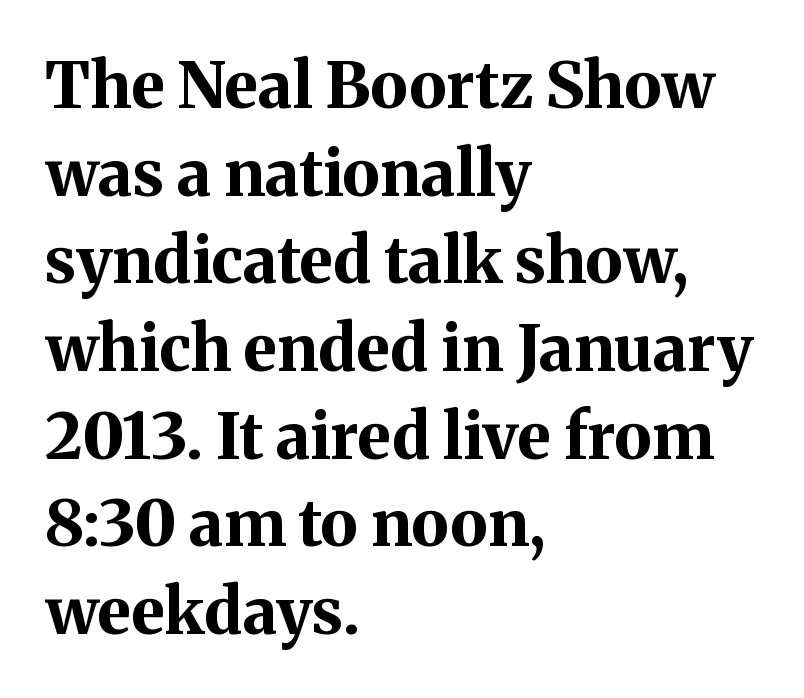
{"serif": "yes", "italic": "no", "bold": "yes", "weight": "bold", "width": "normal", "stroke_contrast": "medium", "x_height": "medium", "monospaced": "no", "underline": "no", "align": "left", "line_spacing": "normal", "line_spacing_ratio": 1.37, "letter_spacing": "normal", "letter_spacing_em": 0.0, "glyph_px": 64}
